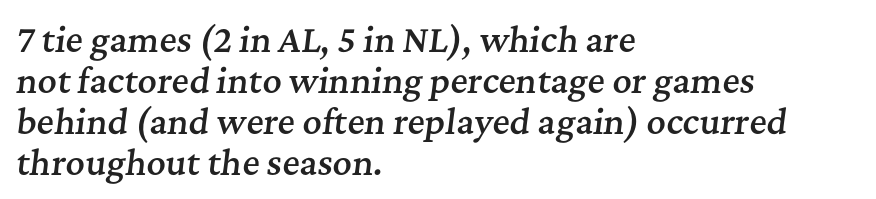
Q: Is the text bold? A: Semi-bold.
Q: Is the text italic (slanted)? A: Yes, it leans right by about 7 degrees.
Q: Is the typeface a serif or a sans-serif typeface? A: Serif.
Q: Is the text underlined? A: No.
Q: How is the paragraph aligned? A: Left-aligned.
Q: Is the spacing between letters normal or unusually wide? A: Normal.
Q: Width (condensed, normal, or wide)? A: Normal.
Q: Stroke contrast? A: Medium.
Q: x-height? A: Medium.
Q: Monospaced? A: No.
